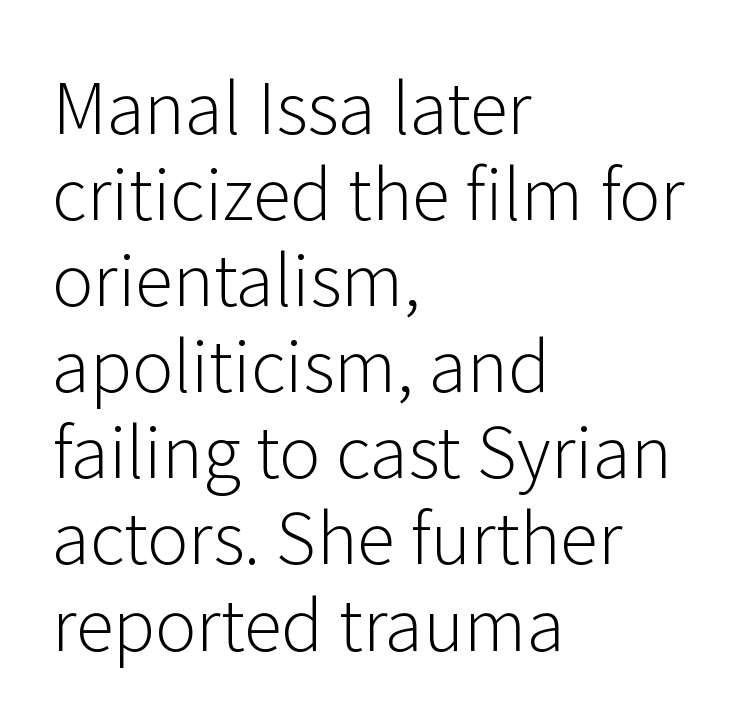
The image shows 70 px light sans-serif type, upright; set left-aligned, line spacing 1.23x, normal letter spacing, not underlined; low stroke contrast and a medium x-height.
